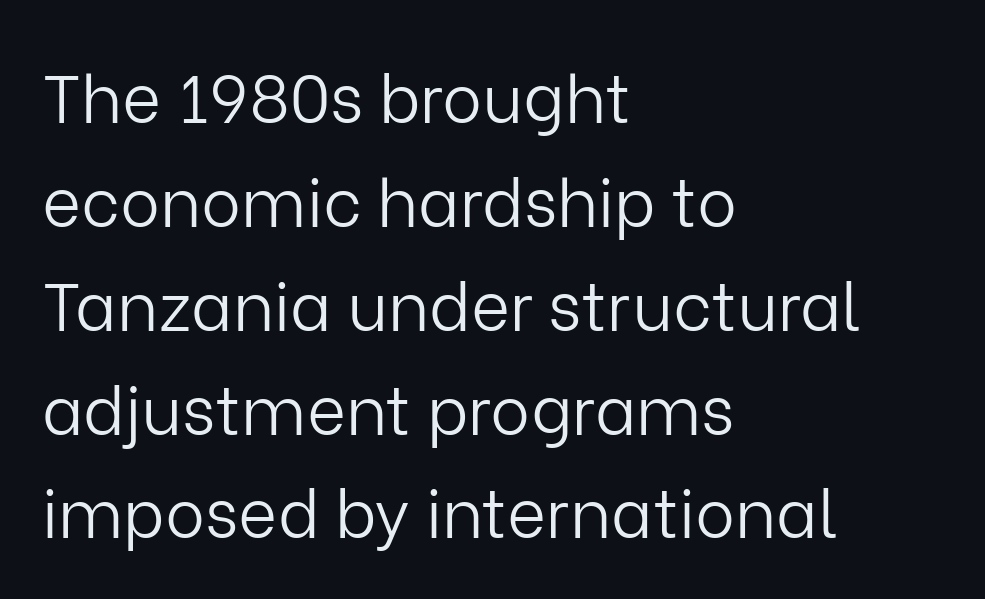
The zone under the glyphs is completely vacant. If you drew a line through each stem, it would be perfectly vertical. Nobody touched the tracking dial on this one. Weight: not bold — regular or lighter. Regarding serifs, this sample does without them. The vertical gap from one line to the next is medium.
